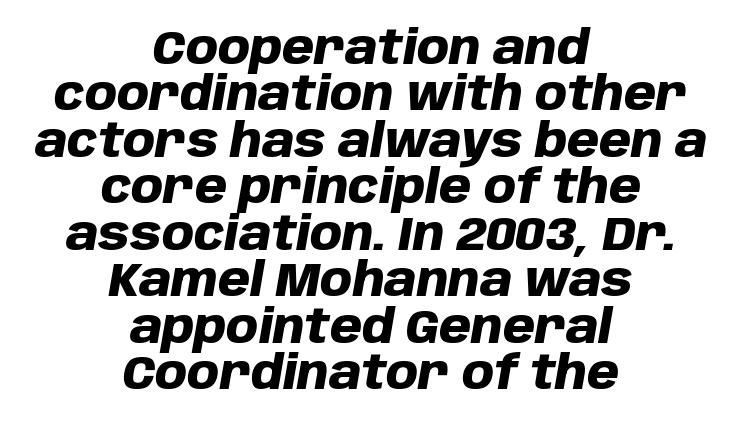
The image shows 46 px heavy type, italic (leaning right); set centered, tight line spacing (1.01x), normal letter spacing, not underlined; low stroke contrast and a large x-height.
